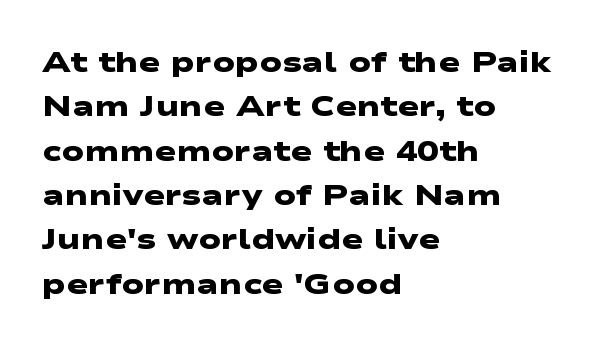
Q: Is the text bold? A: Yes.
Q: Is the typeface a serif or a sans-serif typeface? A: Sans-serif.
Q: Is the text underlined? A: No.
Q: How is the paragraph aligned? A: Left-aligned.
Q: Is the spacing between letters normal or unusually wide? A: Normal.
Q: Is the spacing between lines tight, normal or loose? A: Normal.
Q: Width (condensed, normal, or wide)? A: Wide.
Q: Stroke contrast? A: Low.
Q: x-height? A: Medium.
Q: Monospaced? A: No.
